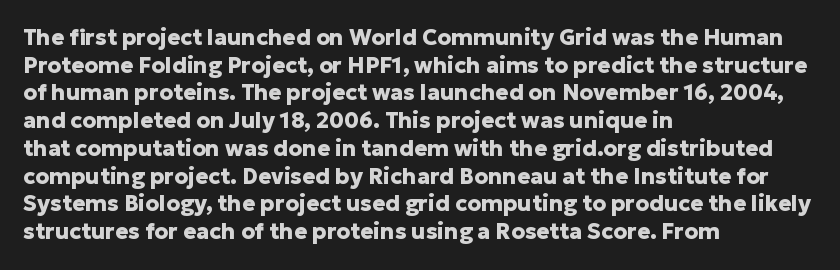
The image shows 22 px bold type, upright; set left-aligned, normal line spacing (1.26x), normal letter spacing, not underlined.
